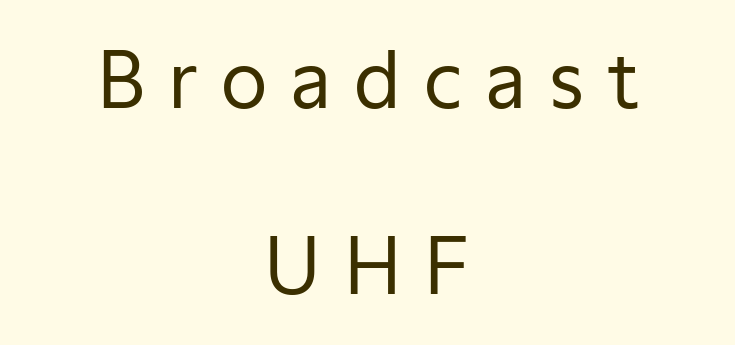
The image shows 76 px regular-weight sans-serif type, upright; set centered, loose line spacing (2.45x), unusually wide letter spacing (+0.3 em), not underlined; low stroke contrast and a medium x-height.
